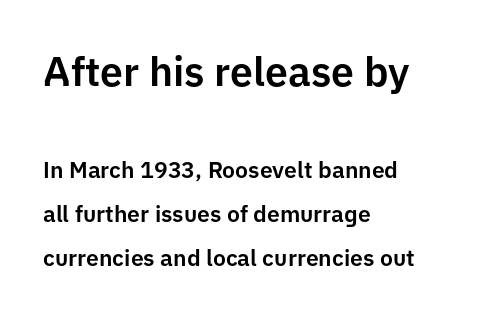
Q: Is the text italic (slanted)? A: No, it is upright.
Q: Is the typeface a serif or a sans-serif typeface? A: Sans-serif.
Q: Is the text underlined? A: No.
Q: How is the paragraph aligned? A: Left-aligned.
Q: Is the spacing between letters normal or unusually wide? A: Normal.
Q: Is the spacing between lines tight, normal or loose? A: Loose.
Q: Which block of text is set in a larger size, the first (top) or the second (bottom)? A: The first (top) one.
Q: Width (condensed, normal, or wide)? A: Normal.
Q: Stroke contrast? A: Low.
Q: x-height? A: Medium.
Q: Monospaced? A: No.
